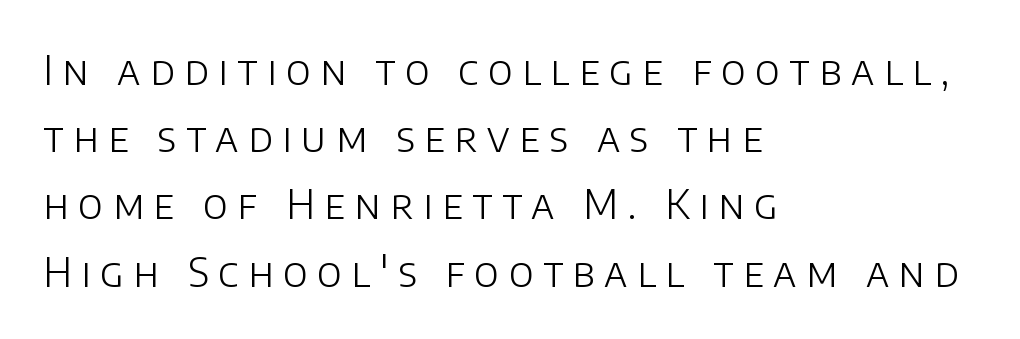
{"serif": "no", "italic": "no", "bold": "no", "weight": "light", "width": "normal", "stroke_contrast": "low", "x_height": "large", "monospaced": "no", "underline": "no", "align": "left", "line_spacing": "normal", "line_spacing_ratio": 1.68, "letter_spacing": "wide", "letter_spacing_em": 0.24, "glyph_px": 40}
